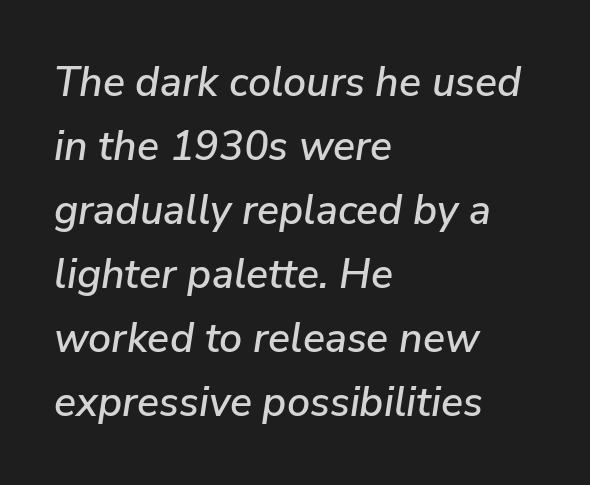
Q: Is the text italic (slanted)? A: Yes, it leans right by about 9 degrees.
Q: Is the text underlined? A: No.
Q: How is the paragraph aligned? A: Left-aligned.
Q: Is the spacing between letters normal or unusually wide? A: Normal.
Q: Is the spacing between lines tight, normal or loose? A: Normal.
Q: Width (condensed, normal, or wide)? A: Normal.
Q: Stroke contrast? A: Low.
Q: x-height? A: Medium.
Q: Monospaced? A: No.
